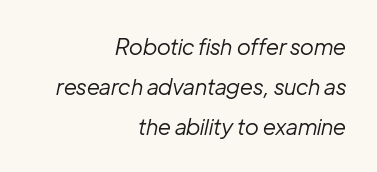
Weight: in the light-to-regular range. Which margin do the lines hug? The right one — the left edge is uneven. The baseline area is clear. You could call the tracking neutral — neither tight nor loose.
